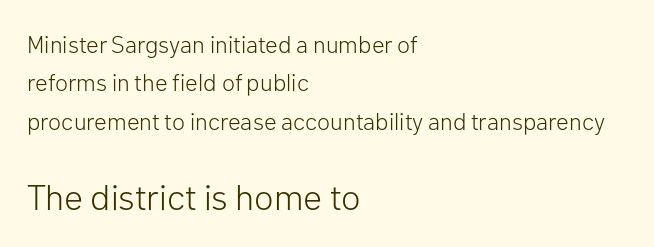
{"serif": "no", "italic": "no", "bold": "no", "weight": "light", "width": "normal", "stroke_contrast": "low", "x_height": "medium", "monospaced": "no", "underline": "no", "align": "left", "line_spacing": "normal", "line_spacing_ratio": 1.6, "letter_spacing": "normal", "letter_spacing_em": 0.0, "larger_block": "second", "size_ratio": 1.5, "glyph_px": 36}
